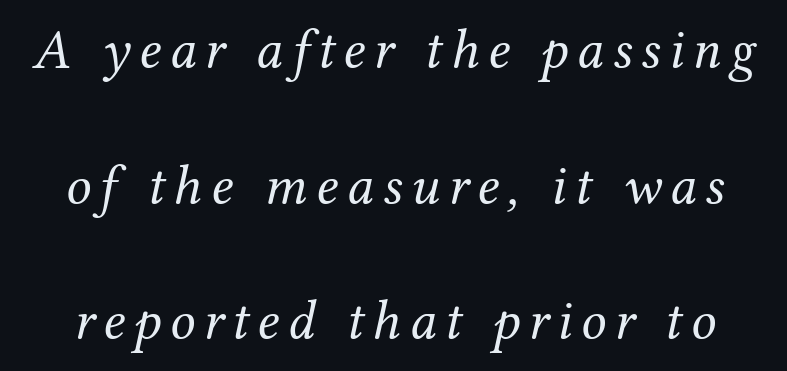
The image shows 56 px regular-weight serif type, italic (leaning right); set loose line spacing (2.42x), not underlined; medium stroke contrast and a medium x-height.
